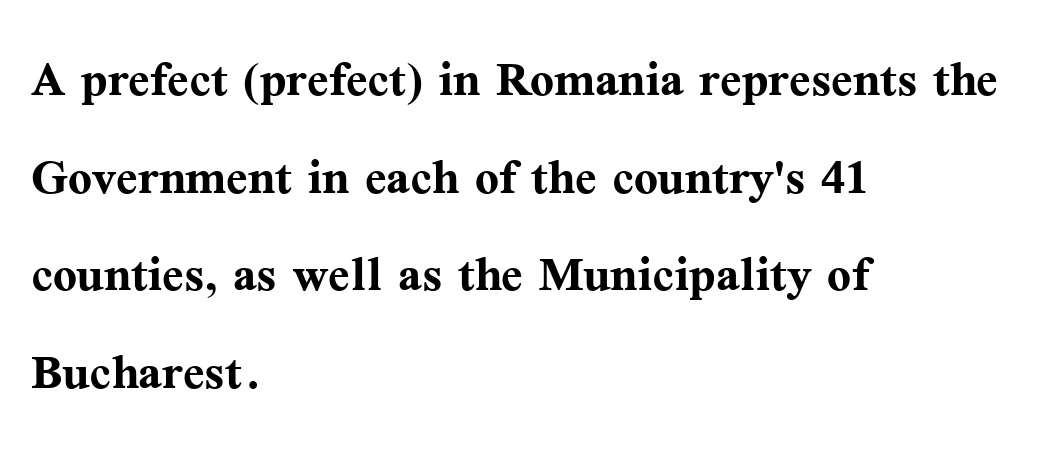
The rendering shows small feet on the letterforms — a serif design. Teacher's note: observe the even left margin — that is flush-left alignment. Designer's note — italics off, roman on. Vertical spacing — default.
